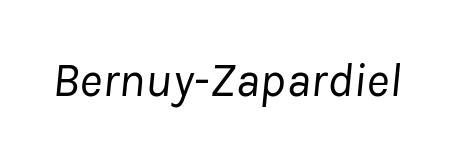
The image shows 49 px regular-weight type, italic (leaning right); set normal letter spacing, not underlined; low stroke contrast and a medium x-height.
